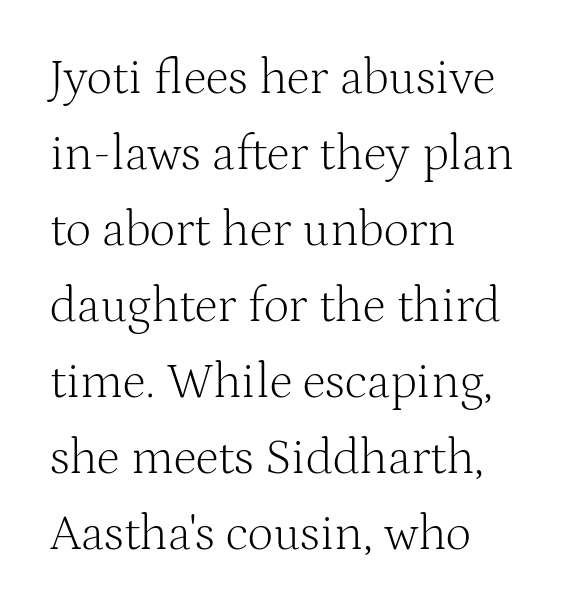
Q: Is the text bold? A: No.
Q: Is the text italic (slanted)? A: No, it is upright.
Q: Is the typeface a serif or a sans-serif typeface? A: Serif.
Q: Is the text underlined? A: No.
Q: How is the paragraph aligned? A: Left-aligned.
Q: Is the spacing between letters normal or unusually wide? A: Normal.
Q: Is the spacing between lines tight, normal or loose? A: Normal.
Q: Width (condensed, normal, or wide)? A: Normal.
Q: Stroke contrast? A: Medium.
Q: x-height? A: Medium.
Q: Monospaced? A: No.
